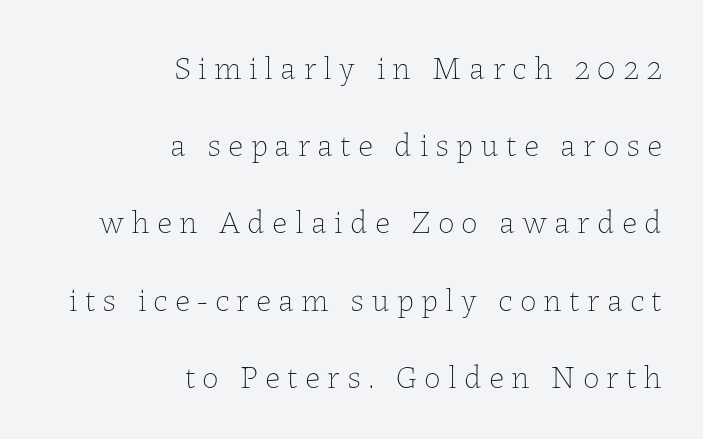
Q: Is the text bold? A: No.
Q: Is the text italic (slanted)? A: No, it is upright.
Q: Is the text underlined? A: No.
Q: How is the paragraph aligned? A: Right-aligned.
Q: Is the spacing between letters normal or unusually wide? A: Unusually wide.
Q: Is the spacing between lines tight, normal or loose? A: Loose.
Q: Width (condensed, normal, or wide)? A: Normal.
Q: Stroke contrast? A: Low.
Q: x-height? A: Medium.
Q: Monospaced? A: No.
